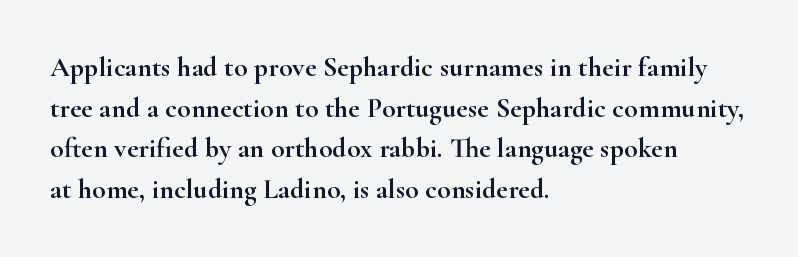
These lines were composed using upright roman letters. This rendering uses left alignment, leaving the right contour irregular. Rows of type keep a routine distance in the vertical direction. Does the type have serifs? Yes, each stem ends in a small foot. Underlining? Definitely not there.
